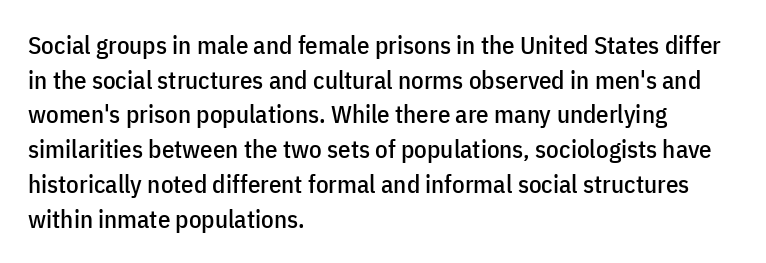
Q: Is the text italic (slanted)? A: No, it is upright.
Q: Is the text underlined? A: No.
Q: How is the paragraph aligned? A: Left-aligned.
Q: Is the spacing between letters normal or unusually wide? A: Normal.
Q: Is the spacing between lines tight, normal or loose? A: Normal.
